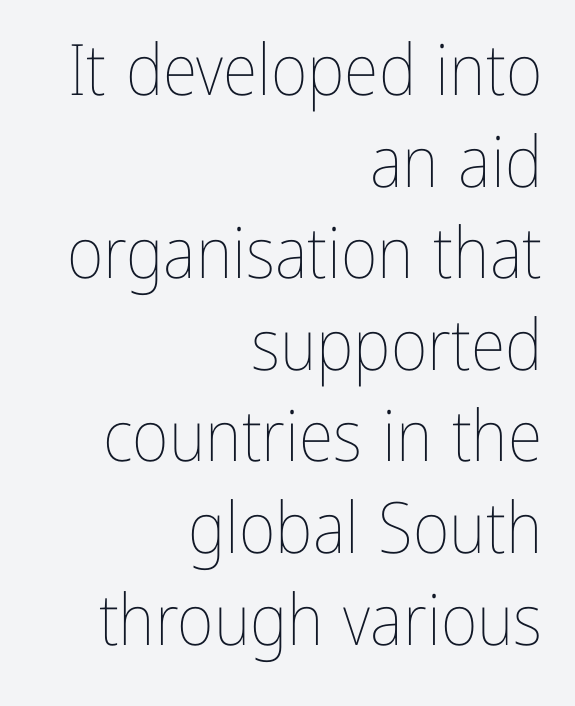
The image shows 71 px thin, condensed type, upright; set right-aligned, normal line spacing (1.29x), normal letter spacing, not underlined; low stroke contrast and a medium x-height.
